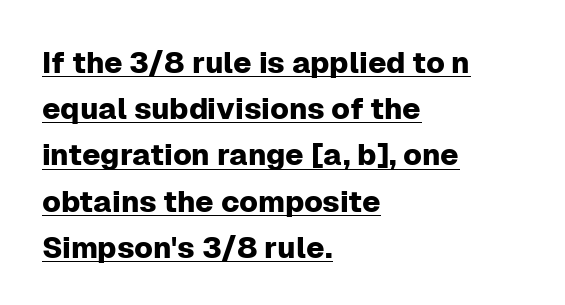
The passage shown is typed in a proportional face where columns would drift. These lines sit exactly where default settings would place them. A typesetter would call this zero additional tracking. Examine the stroke ends and you'll find no serifs. The face used here appears with an underline applied.
